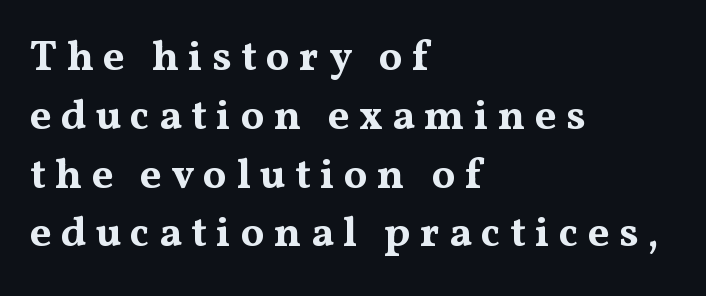
The image shows 42 px bold, wide serif type, upright; set left-aligned, normal line spacing (1.4x), unusually wide letter spacing (+0.22 em), not underlined; medium stroke contrast and a medium x-height.
